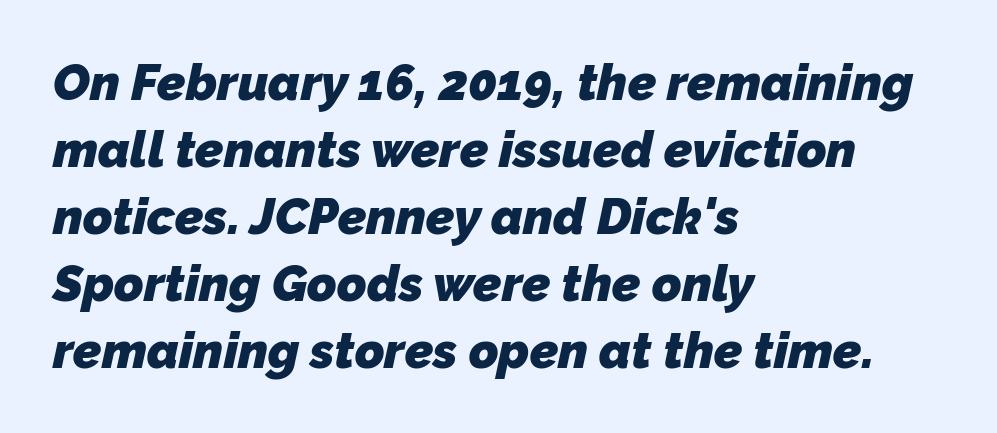
The image shows 50 px heavy sans-serif type; set left-aligned, normal line spacing (1.34x), normal letter spacing, not underlined; low stroke contrast and a medium x-height.
